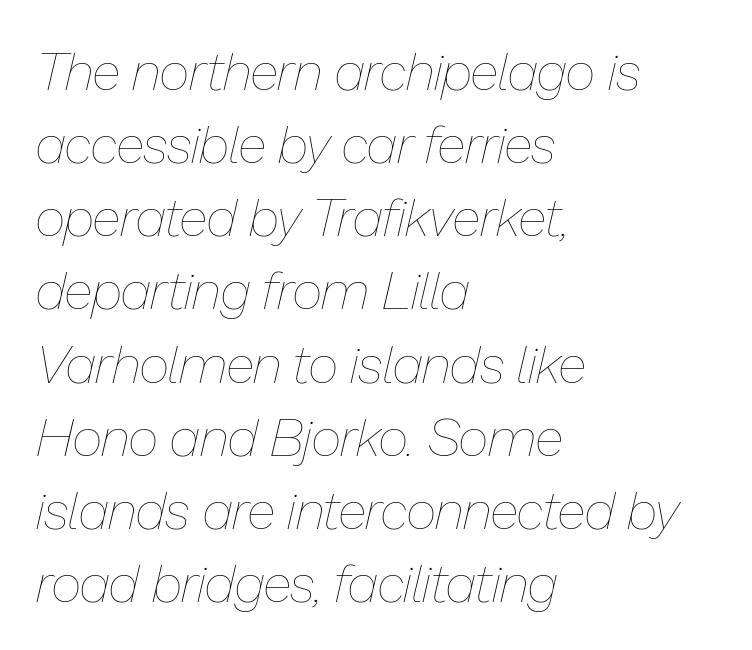
These lines were composed using italics. How would I describe the line gaps? Plain and ordinary. The strokes carry an ordinary text weight at most. The string is rendered with underlining switched off.
